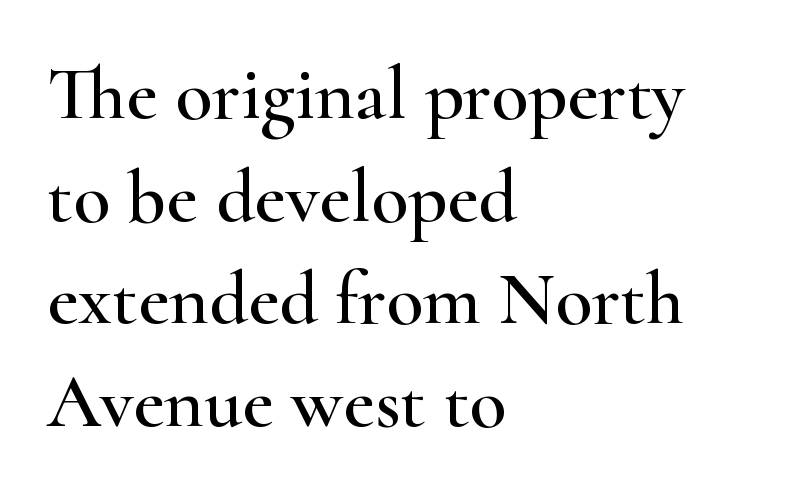
The image shows 76 px wide serif type, upright; set left-aligned, normal line spacing (1.35x), normal letter spacing, not underlined; high stroke contrast and a small x-height.
